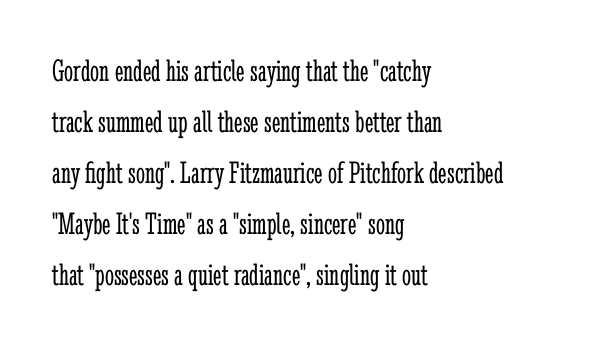
Anything drawn beneath the words? Only blank space. The face looks like a standard text weight, possibly lighter. A typesetter would label this face a serif. In terms of posture, this sample is upright. The letterforms sit shoulder to shoulder at normal distance.
